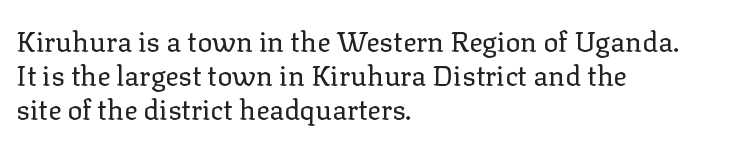
Q: Is the text bold? A: No.
Q: Is the text italic (slanted)? A: No, it is upright.
Q: Is the typeface a serif or a sans-serif typeface? A: Serif.
Q: Is the text underlined? A: No.
Q: How is the paragraph aligned? A: Left-aligned.
Q: Is the spacing between letters normal or unusually wide? A: Normal.
Q: Width (condensed, normal, or wide)? A: Normal.
Q: Stroke contrast? A: Low.
Q: x-height? A: Medium.
Q: Monospaced? A: No.
